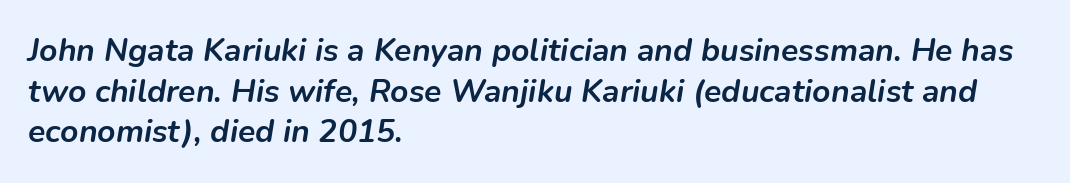
{"italic": "yes", "lean": "right", "slant_degrees": 9, "bold": "yes", "weight": "semibold", "width": "normal", "stroke_contrast": "low", "x_height": "medium", "monospaced": "no", "underline": "no", "align": "left", "line_spacing": "normal", "line_spacing_ratio": 1.27, "letter_spacing": "normal", "letter_spacing_em": 0.0, "glyph_px": 32}
